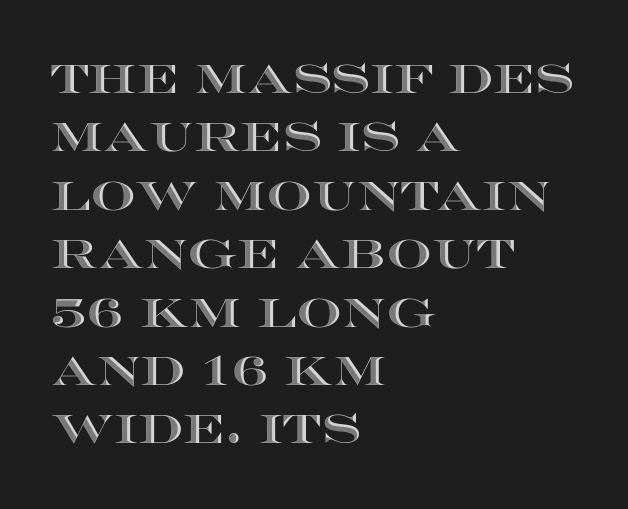
Spacing between characters is what you'd get straight out of the box. If you drew a ruler down the left edge, every line would touch it. Summary of vertical rhythm: regular, with standard interline spacing. Is this a fixed-width face? No — the glyphs have proportional, varying widths. Decoration check: the copy has no underline. Every character sits straight up, as roman type does.
